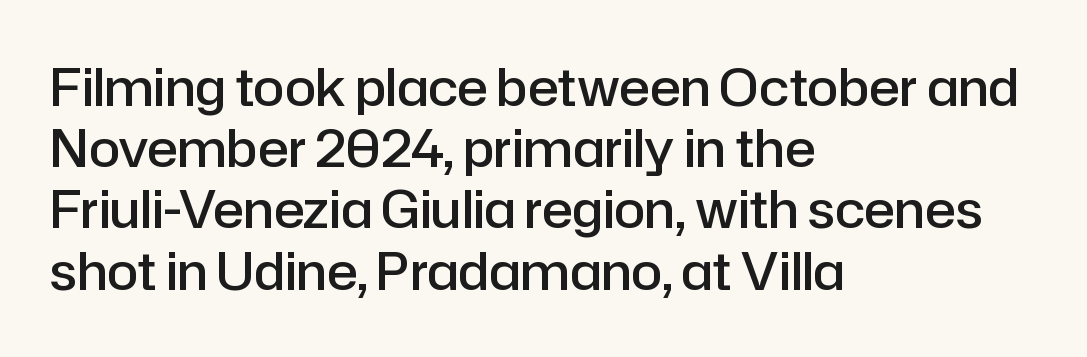
Q: Is the text bold? A: Semi-bold.
Q: Is the text italic (slanted)? A: No, it is upright.
Q: Is the typeface a serif or a sans-serif typeface? A: Sans-serif.
Q: Is the text underlined? A: No.
Q: How is the paragraph aligned? A: Left-aligned.
Q: Is the spacing between letters normal or unusually wide? A: Normal.
Q: Width (condensed, normal, or wide)? A: Normal.
Q: Stroke contrast? A: Low.
Q: x-height? A: Medium.
Q: Monospaced? A: No.
